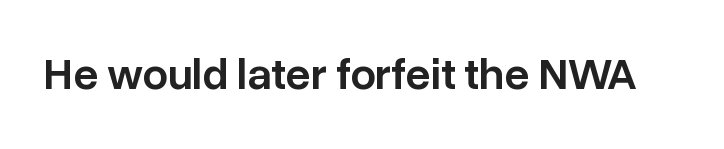
{"serif": "no", "italic": "no", "bold": "semi", "weight": "semibold", "width": "normal", "stroke_contrast": "low", "x_height": "medium", "monospaced": "no", "underline": "no", "letter_spacing": "normal", "letter_spacing_em": 0.0, "glyph_px": 45}
